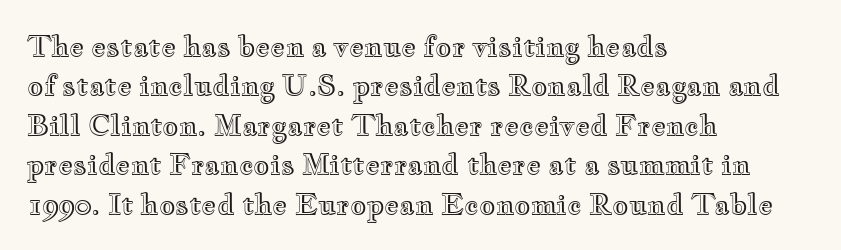
The image shows 28 px wide type, upright; set left-aligned, normal line spacing (1.41x), normal letter spacing, not underlined; a small x-height.
